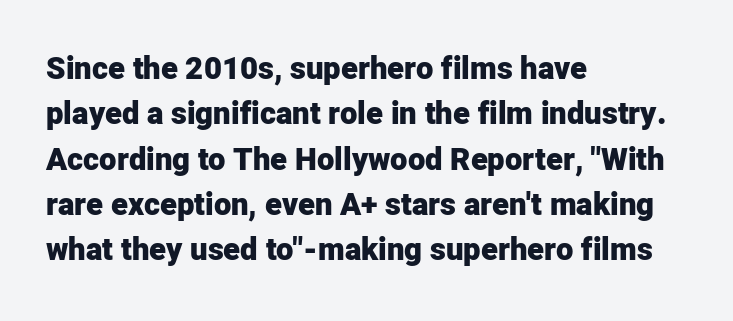
The image shows 31 px heavy sans-serif type, upright; set left-aligned, normal line spacing (1.46x), normal letter spacing, not underlined; low stroke contrast and a medium x-height.
